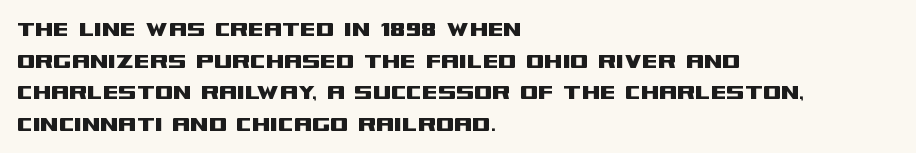
The lettering stays uniformly vertical, giving the passage a roman look. The baseline area is clear. The setting favours the left margin, as ordinary paragraphs usually do. These lines keep a tight, regular rhythm from letter to letter.
